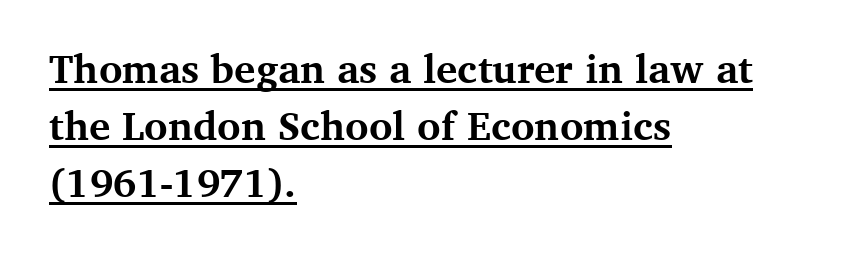
Q: Is the text bold? A: Yes.
Q: Is the text italic (slanted)? A: No, it is upright.
Q: Is the typeface a serif or a sans-serif typeface? A: Serif.
Q: Is the text underlined? A: Yes.
Q: How is the paragraph aligned? A: Left-aligned.
Q: Is the spacing between letters normal or unusually wide? A: Normal.
Q: Is the spacing between lines tight, normal or loose? A: Normal.
Q: Width (condensed, normal, or wide)? A: Normal.
Q: Stroke contrast? A: Medium.
Q: x-height? A: Medium.
Q: Monospaced? A: No.
